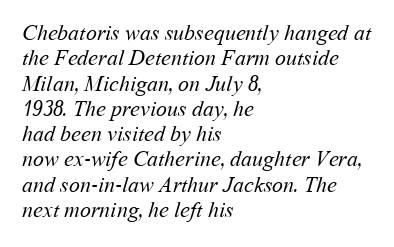
{"bold": "no", "underline": "no", "align": "left", "line_spacing": "tight", "line_spacing_ratio": 1.15, "letter_spacing": "normal", "letter_spacing_em": 0.0, "glyph_px": 22}
